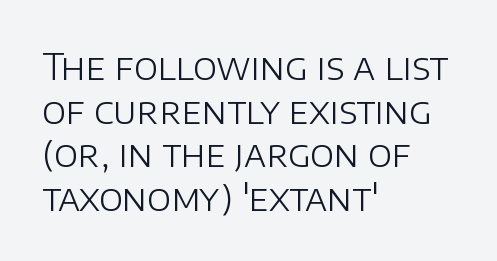
Q: Is the text bold? A: No.
Q: Is the text italic (slanted)? A: No, it is upright.
Q: Is the typeface a serif or a sans-serif typeface? A: Sans-serif.
Q: Is the text underlined? A: No.
Q: How is the paragraph aligned? A: Left-aligned.
Q: Is the spacing between letters normal or unusually wide? A: Normal.
Q: Width (condensed, normal, or wide)? A: Normal.
Q: Stroke contrast? A: Low.
Q: x-height? A: Large.
Q: Monospaced? A: No.
